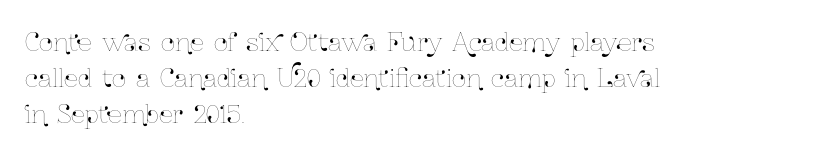
The image shows 25 px text type, upright; set left-aligned, normal line spacing (1.45x), normal letter spacing, not underlined.
